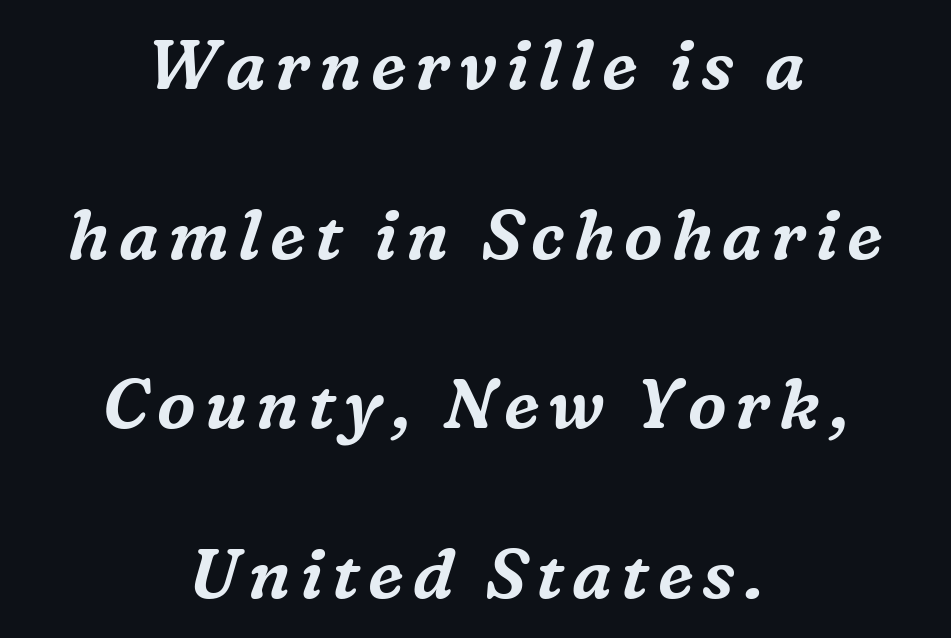
{"serif": "yes", "italic": "yes", "lean": "right", "slant_degrees": 16, "width": "normal", "stroke_contrast": "medium", "x_height": "medium", "monospaced": "no", "underline": "no", "align": "center", "line_spacing": "loose", "line_spacing_ratio": 2.46, "glyph_px": 69}
